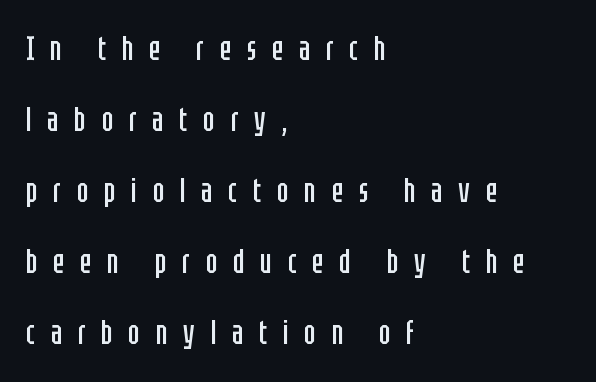
The image shows 34 px regular-weight, condensed sans-serif type, upright; set left-aligned, loose line spacing (2.09x), unusually wide letter spacing (+0.46 em), not underlined; low stroke contrast and a large x-height.
